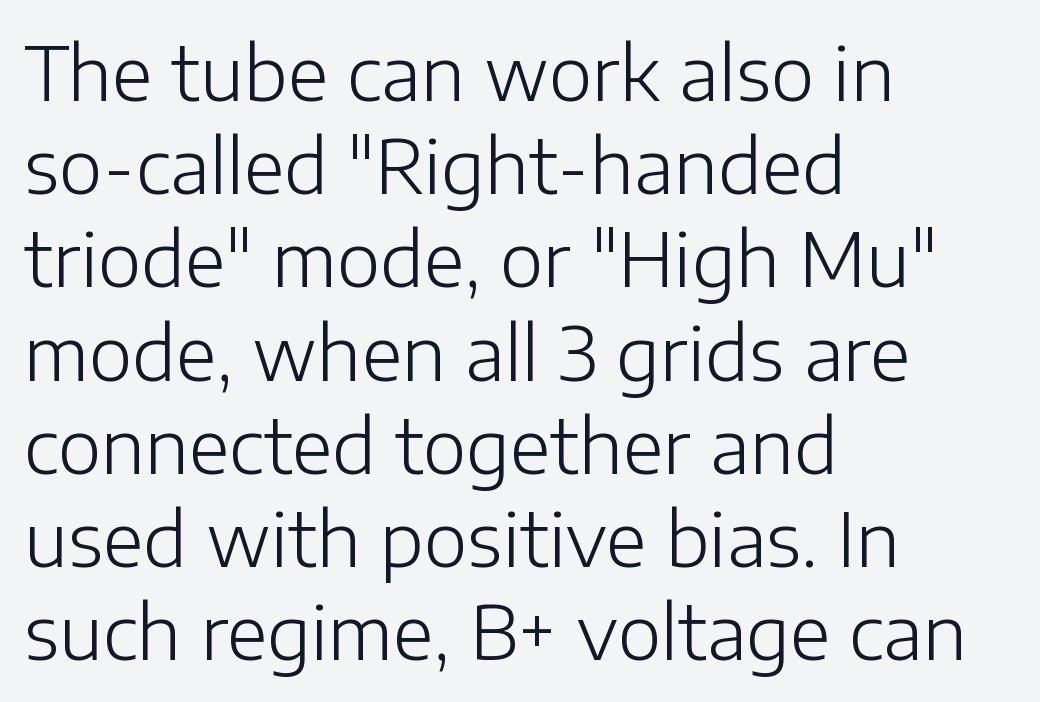
The image shows 74 px light sans-serif type, upright; set left-aligned, normal line spacing (1.26x), normal letter spacing, not underlined; low stroke contrast and a medium x-height.
